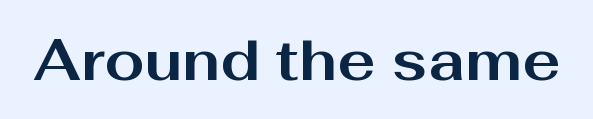
Q: Is the text bold? A: Yes.
Q: Is the text italic (slanted)? A: No, it is upright.
Q: Is the typeface a serif or a sans-serif typeface? A: Sans-serif.
Q: Is the text underlined? A: No.
Q: Is the spacing between letters normal or unusually wide? A: Normal.
Q: Width (condensed, normal, or wide)? A: Wide.
Q: Stroke contrast? A: Medium.
Q: x-height? A: Medium.
Q: Monospaced? A: No.
